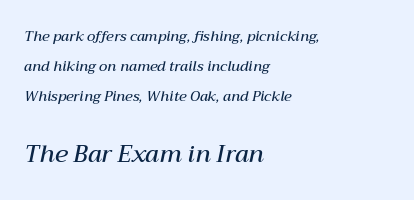
Q: Is the text bold? A: Semi-bold.
Q: Is the text italic (slanted)? A: Yes, it leans right by about 12 degrees.
Q: Is the text underlined? A: No.
Q: How is the paragraph aligned? A: Left-aligned.
Q: Is the spacing between letters normal or unusually wide? A: Normal.
Q: Is the spacing between lines tight, normal or loose? A: Loose.
Q: Which block of text is set in a larger size, the first (top) or the second (bottom)? A: The second (bottom) one.
